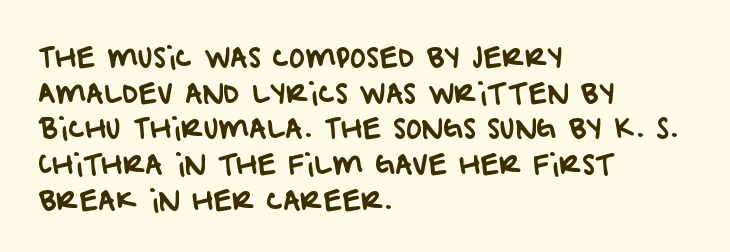
{"underline": "no", "align": "left", "line_spacing": "normal", "line_spacing_ratio": 1.32, "letter_spacing": "normal", "letter_spacing_em": 0.0, "glyph_px": 27}
